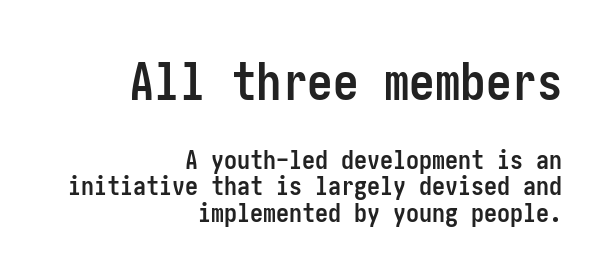
The image shows 51 px semibold, condensed sans-serif type, upright; set right-aligned, tight line spacing (1.02x), normal letter spacing, not underlined; the first (top) block is 1.96x larger; low stroke contrast and a medium x-height.
